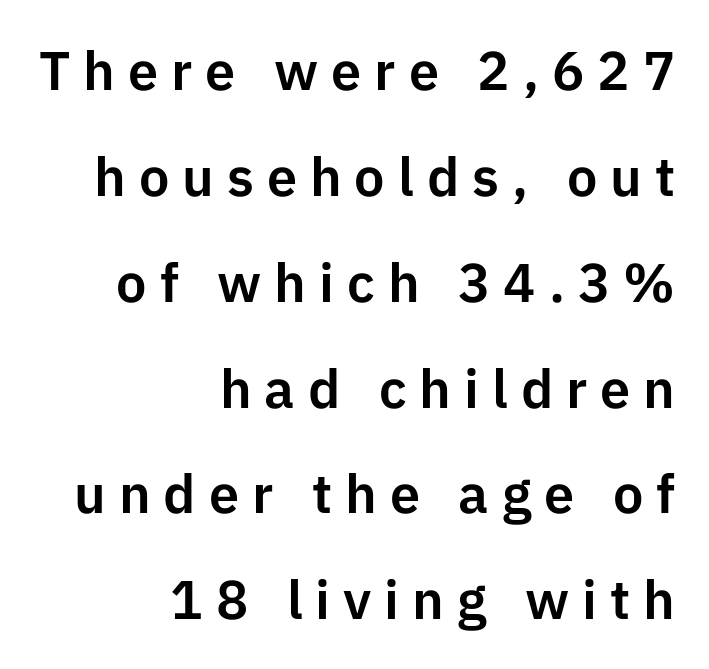
Q: Is the text italic (slanted)? A: No, it is upright.
Q: Is the typeface a serif or a sans-serif typeface? A: Sans-serif.
Q: Is the text underlined? A: No.
Q: How is the paragraph aligned? A: Right-aligned.
Q: Is the spacing between letters normal or unusually wide? A: Unusually wide.
Q: Is the spacing between lines tight, normal or loose? A: Loose.
Q: Width (condensed, normal, or wide)? A: Normal.
Q: Stroke contrast? A: Low.
Q: x-height? A: Medium.
Q: Monospaced? A: No.
